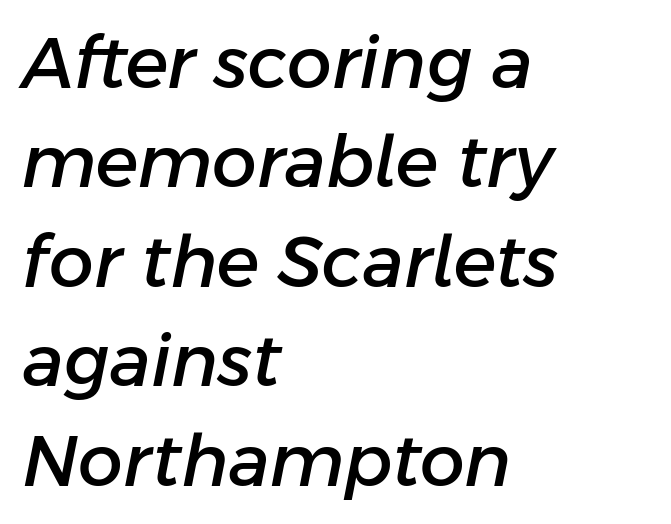
Clear beneath every line of the passage. Italic: yes, the glyphs are oblique. A student would call this left alignment; a typographer would say flush left, rag right. Think of a printed novel: that variable character pitch is what you see here. Normally led — the rows are evenly, conventionally spaced. How are the letters spaced? Ordinarily, with no added tracking.
